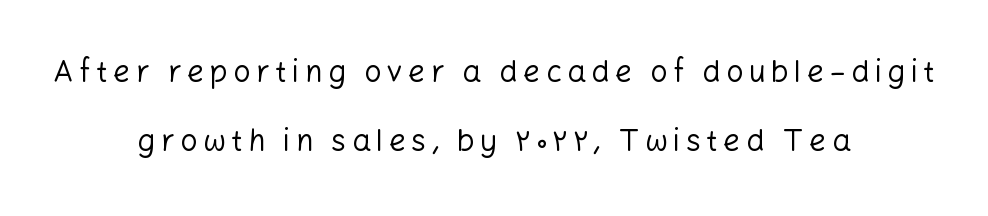
Q: Is the text bold? A: No.
Q: Is the text italic (slanted)? A: No, it is upright.
Q: Is the typeface a serif or a sans-serif typeface? A: Sans-serif.
Q: Is the text underlined? A: No.
Q: How is the paragraph aligned? A: Centered.
Q: Is the spacing between lines tight, normal or loose? A: Loose.
Q: Width (condensed, normal, or wide)? A: Normal.
Q: Stroke contrast? A: Low.
Q: x-height? A: Medium.
Q: Monospaced? A: No.
